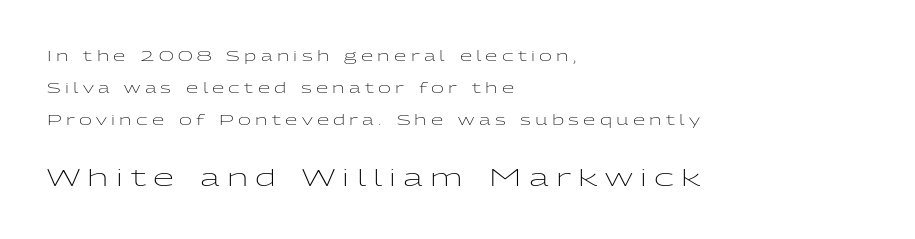
The image shows 24 px text type, upright; set left-aligned, loose line spacing (2.27x), unusually wide letter spacing (+0.31 em), not underlined; the second (bottom) block is 1.71x larger.
